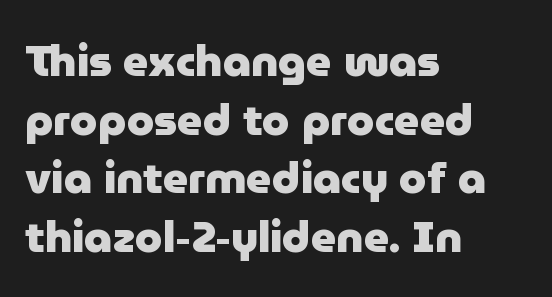
{"serif": "no", "italic": "no", "bold": "yes", "weight": "heavy", "width": "normal", "stroke_contrast": "low", "x_height": "medium", "monospaced": "no", "underline": "no", "align": "left", "line_spacing": "normal", "line_spacing_ratio": 1.33, "letter_spacing": "normal", "letter_spacing_em": 0.0, "glyph_px": 44}
